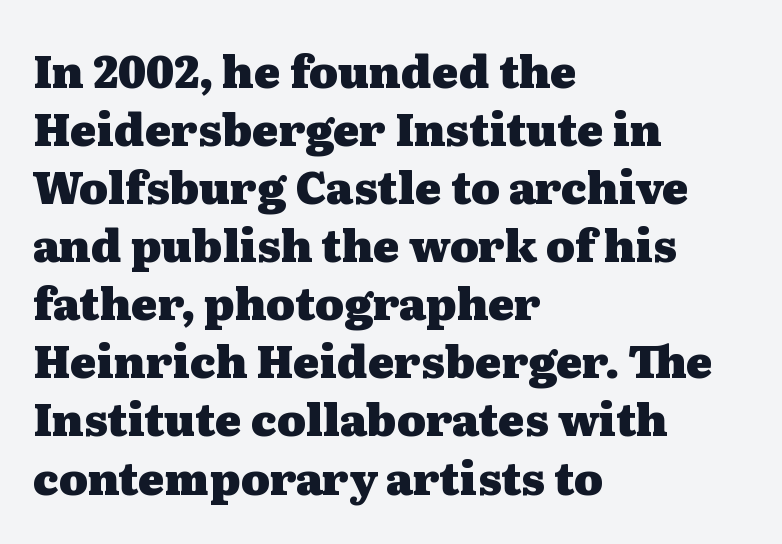
Q: Is the text bold? A: Yes.
Q: Is the text italic (slanted)? A: No, it is upright.
Q: Is the typeface a serif or a sans-serif typeface? A: Serif.
Q: Is the text underlined? A: No.
Q: How is the paragraph aligned? A: Left-aligned.
Q: Is the spacing between letters normal or unusually wide? A: Normal.
Q: Is the spacing between lines tight, normal or loose? A: Normal.
Q: Width (condensed, normal, or wide)? A: Wide.
Q: Stroke contrast? A: Medium.
Q: x-height? A: Medium.
Q: Monospaced? A: No.
